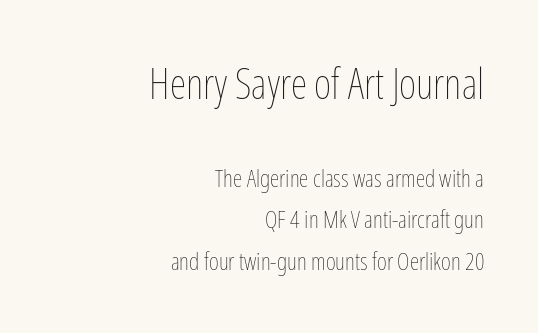
{"italic": "no", "bold": "no", "weight": "thin", "width": "condensed", "stroke_contrast": "low", "x_height": "medium", "monospaced": "no", "underline": "no", "align": "right", "line_spacing_ratio": 1.74, "letter_spacing": "normal", "letter_spacing_em": 0.0, "larger_block": "first", "size_ratio": 1.75, "glyph_px": 42}
